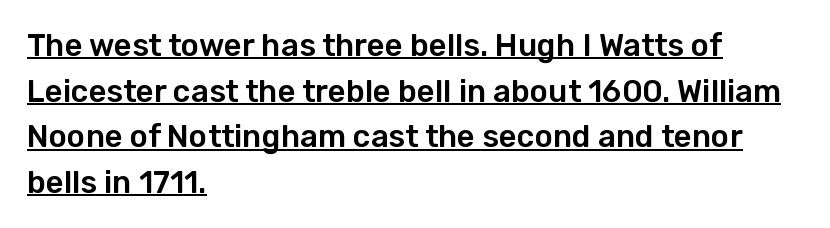
{"serif": "no", "italic": "no", "width": "normal", "stroke_contrast": "low", "x_height": "medium", "monospaced": "no", "underline": "yes", "align": "left", "line_spacing": "normal", "line_spacing_ratio": 1.47, "letter_spacing": "normal", "letter_spacing_em": 0.0, "glyph_px": 31}
